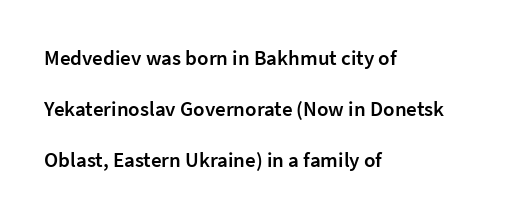
Q: Is the text bold? A: Semi-bold.
Q: Is the text italic (slanted)? A: No, it is upright.
Q: Is the text underlined? A: No.
Q: How is the paragraph aligned? A: Left-aligned.
Q: Is the spacing between letters normal or unusually wide? A: Normal.
Q: Is the spacing between lines tight, normal or loose? A: Loose.
